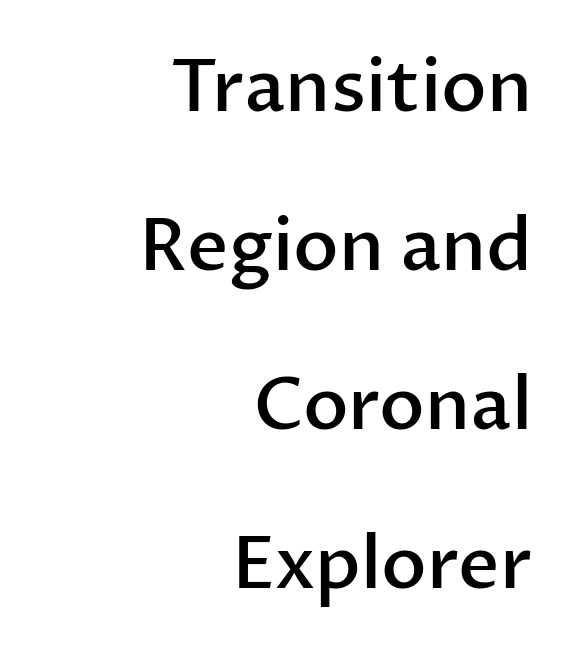
{"serif": "no", "italic": "no", "bold": "semi", "weight": "semibold", "width": "normal", "stroke_contrast": "low", "x_height": "medium", "monospaced": "no", "underline": "no", "align": "right", "line_spacing": "loose", "line_spacing_ratio": 2.21, "letter_spacing": "normal", "letter_spacing_em": 0.0, "glyph_px": 72}
